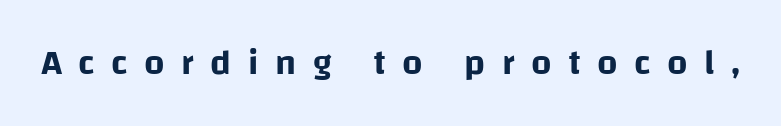
The image shows 36 px sans-serif type, upright; set unusually wide letter spacing (+0.46 em), not underlined; low stroke contrast and a large x-height.
